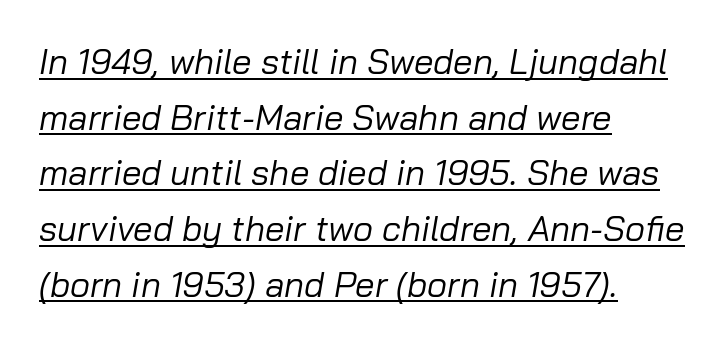
The sample's only ornament is a line tracing under the words. The passage shown has conventional tracking throughout. Each new line begins a customary step beneath the previous one. The passage shown is typed in a proportional face where columns would drift.
